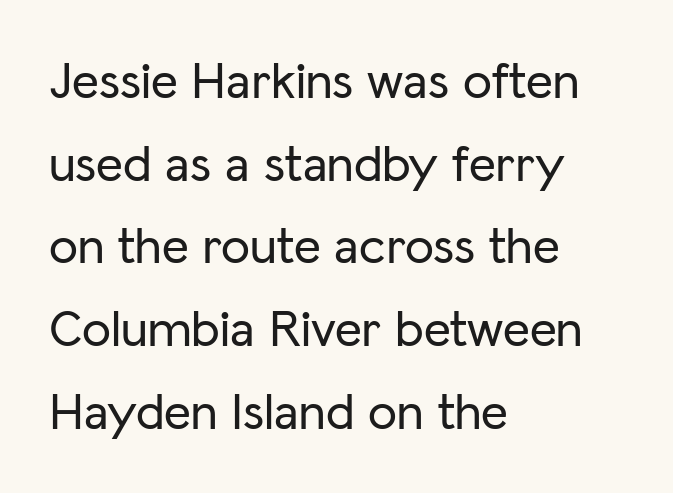
Q: Is the text italic (slanted)? A: No, it is upright.
Q: Is the typeface a serif or a sans-serif typeface? A: Sans-serif.
Q: Is the text underlined? A: No.
Q: How is the paragraph aligned? A: Left-aligned.
Q: Is the spacing between letters normal or unusually wide? A: Normal.
Q: Is the spacing between lines tight, normal or loose? A: Normal.
Q: Width (condensed, normal, or wide)? A: Normal.
Q: Stroke contrast? A: Low.
Q: x-height? A: Medium.
Q: Monospaced? A: No.
